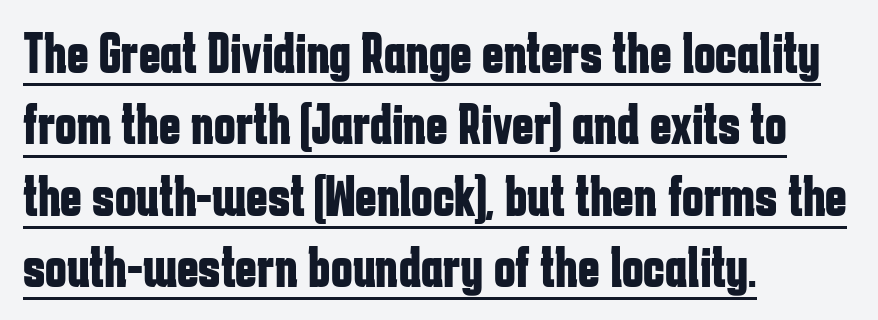
{"serif": "no", "italic": "no", "bold": "yes", "weight": "bold", "width": "condensed", "stroke_contrast": "low", "x_height": "medium", "monospaced": "no", "underline": "yes", "align": "left", "line_spacing_ratio": 1.23, "letter_spacing": "normal", "letter_spacing_em": 0.0, "glyph_px": 58}
